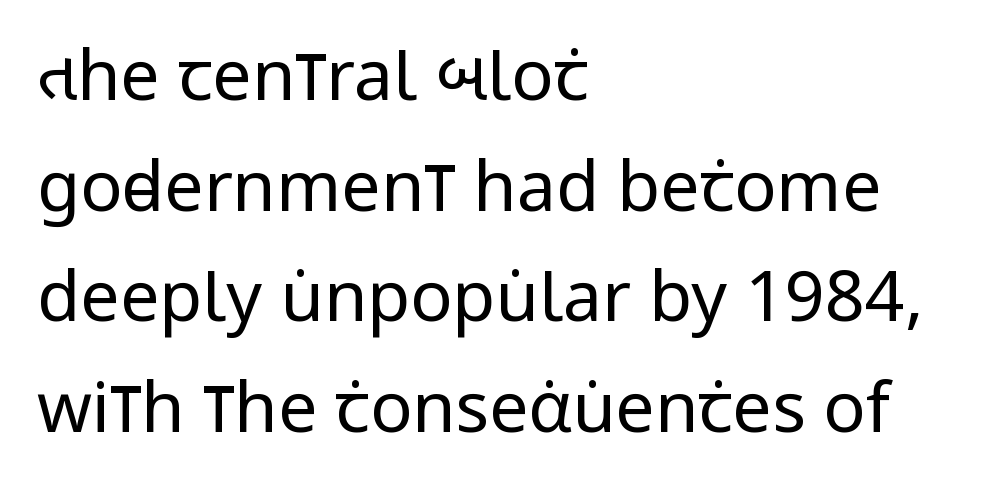
Varying glyph widths throughout — classic text-font behaviour. Rule under the text: the space is simply empty. The rendering anchors every line to the left-hand side. Vertical strokes here are truly vertical. The letters sit at their default tracking, neither squeezed nor spread.
